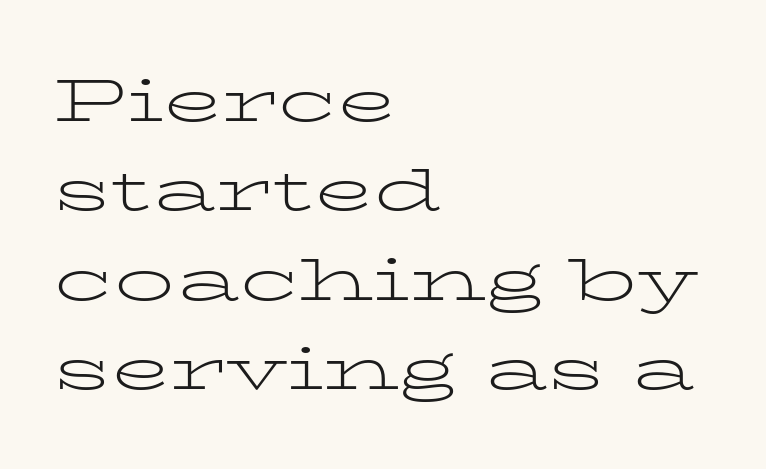
The face used here is proportionally spaced, like ordinary book or web type. Decoration check: the copy has no underline. Vertically, the passage feels balanced, rows spaced as you'd expect. Small tapered or slab feet sit at the stroke ends, so this counts as serif. Line starts are locked; line ends wander.
